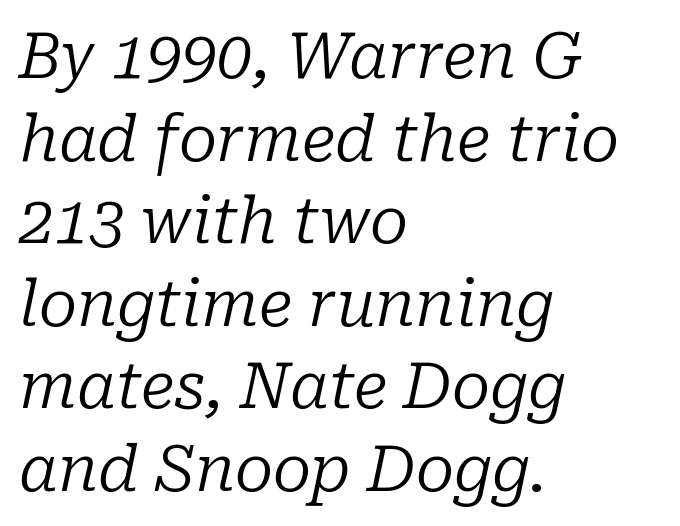
Q: Is the text bold? A: No.
Q: Is the text italic (slanted)? A: Yes, it leans right by about 10 degrees.
Q: Is the typeface a serif or a sans-serif typeface? A: Serif.
Q: Is the text underlined? A: No.
Q: How is the paragraph aligned? A: Left-aligned.
Q: Is the spacing between letters normal or unusually wide? A: Normal.
Q: Is the spacing between lines tight, normal or loose? A: Normal.
Q: Width (condensed, normal, or wide)? A: Normal.
Q: Stroke contrast? A: Low.
Q: x-height? A: Medium.
Q: Monospaced? A: No.
